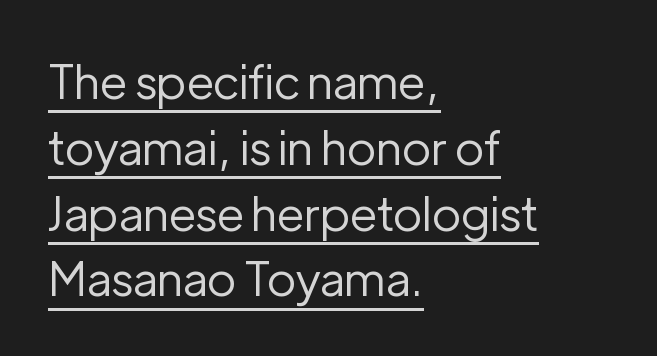
The rows are spaced the way most documents space them. This rendering uses left alignment, leaving the right contour irregular. The specimen reads as upright at a glance. The specimen includes a rule beneath the text block's lines. To sum up the face: it is a sans, with no serifs.
